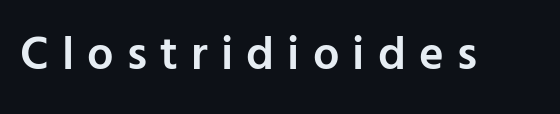
Q: Is the text bold? A: Semi-bold.
Q: Is the text italic (slanted)? A: No, it is upright.
Q: Is the typeface a serif or a sans-serif typeface? A: Sans-serif.
Q: Is the text underlined? A: No.
Q: Is the spacing between letters normal or unusually wide? A: Unusually wide.
Q: Width (condensed, normal, or wide)? A: Normal.
Q: Stroke contrast? A: Low.
Q: x-height? A: Medium.
Q: Monospaced? A: No.
